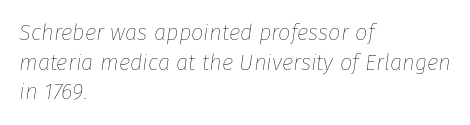
Q: Is the text bold? A: No.
Q: Is the text italic (slanted)? A: Yes, it leans right by about 8 degrees.
Q: Is the text underlined? A: No.
Q: How is the paragraph aligned? A: Left-aligned.
Q: Is the spacing between letters normal or unusually wide? A: Normal.
Q: Is the spacing between lines tight, normal or loose? A: Normal.
